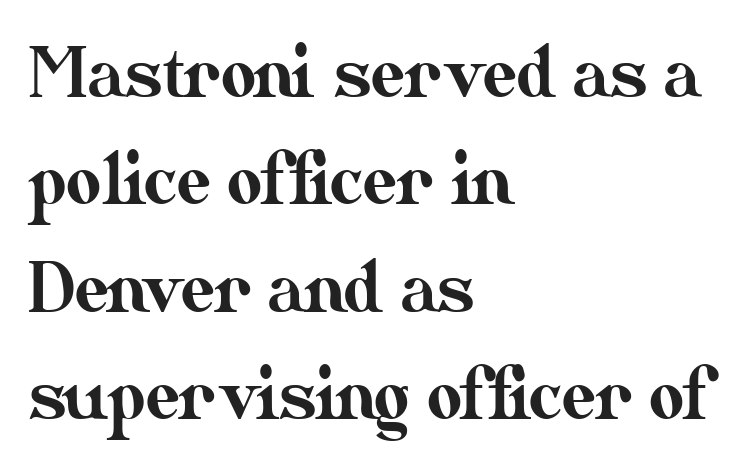
Posture: straight, roman, zero tilt. In terms of letterspacing, this is plain default setting. Only glyphs here, with clear space below each row. The lines in this sample share a left origin and differ only in where they stop. Think of a printed novel: that variable character pitch is what you see here. One glance says typical: line gaps are just what's usual.
